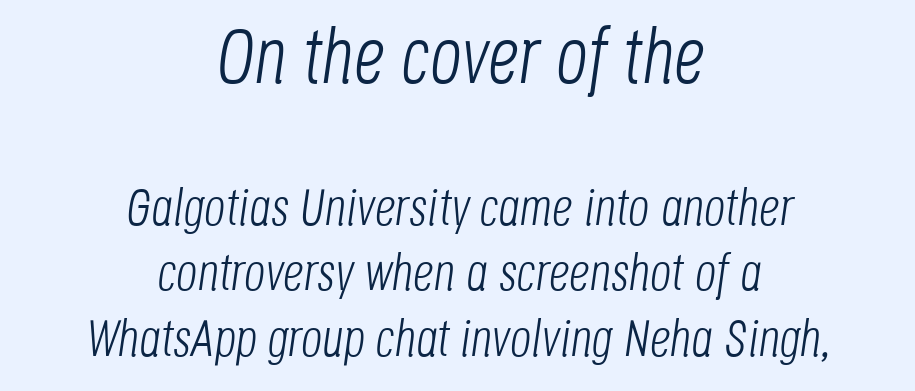
Q: Is the text bold? A: No.
Q: Is the text italic (slanted)? A: Yes, it leans right by about 8 degrees.
Q: Is the text underlined? A: No.
Q: How is the paragraph aligned? A: Centered.
Q: Is the spacing between letters normal or unusually wide? A: Normal.
Q: Is the spacing between lines tight, normal or loose? A: Normal.
Q: Which block of text is set in a larger size, the first (top) or the second (bottom)? A: The first (top) one.
Q: Width (condensed, normal, or wide)? A: Condensed.
Q: Stroke contrast? A: Low.
Q: x-height? A: Large.
Q: Monospaced? A: No.
